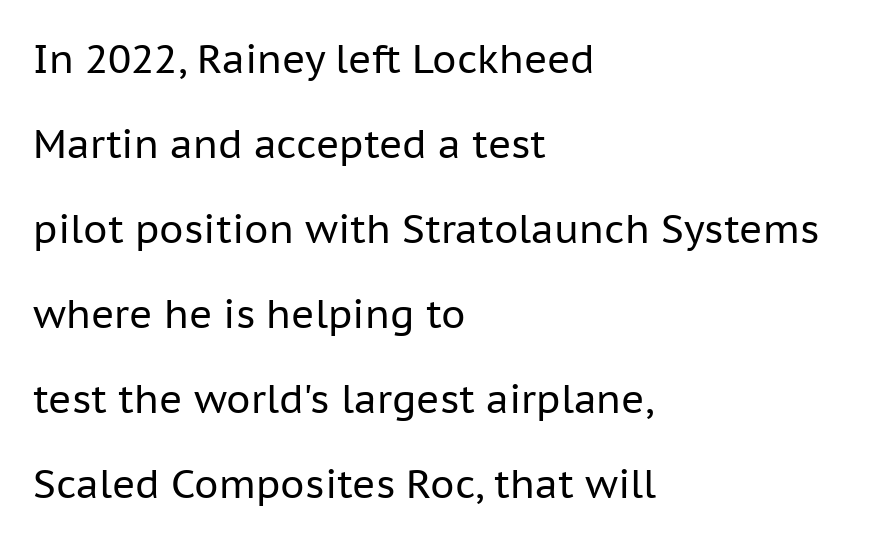
{"serif": "no", "italic": "no", "bold": "no", "weight": "regular", "width": "normal", "stroke_contrast": "low", "x_height": "medium", "monospaced": "no", "underline": "no", "align": "left", "line_spacing": "loose", "line_spacing_ratio": 2.18, "letter_spacing": "normal", "letter_spacing_em": 0.0, "glyph_px": 39}
